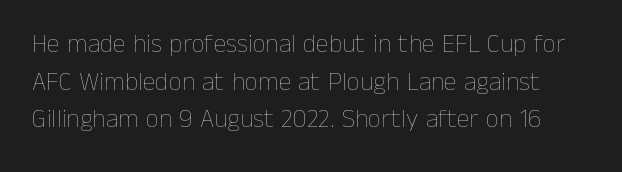
Q: Is the text bold? A: No.
Q: Is the text italic (slanted)? A: No, it is upright.
Q: Is the text underlined? A: No.
Q: Is the spacing between letters normal or unusually wide? A: Normal.
Q: Is the spacing between lines tight, normal or loose? A: Normal.
